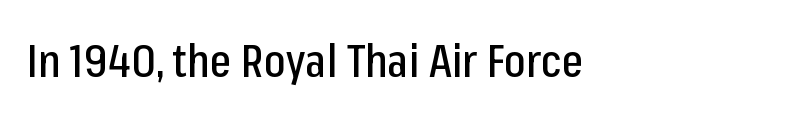
The image shows 46 px condensed sans-serif type, upright; set normal letter spacing, not underlined; low stroke contrast and a medium x-height.
